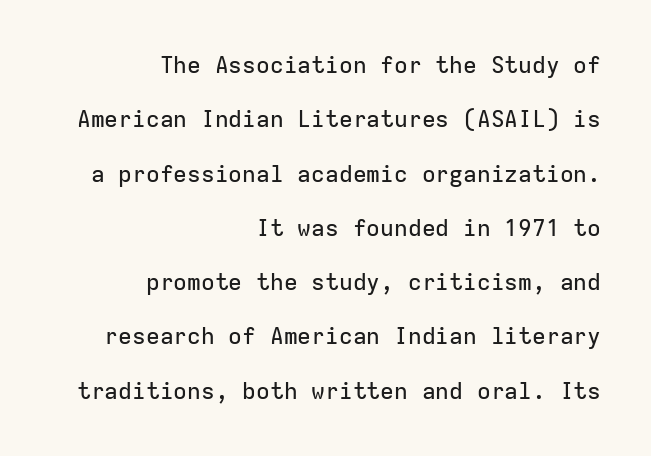
The image shows 23 px text type, upright; set right-aligned, loose line spacing (2.36x), normal letter spacing, not underlined.
